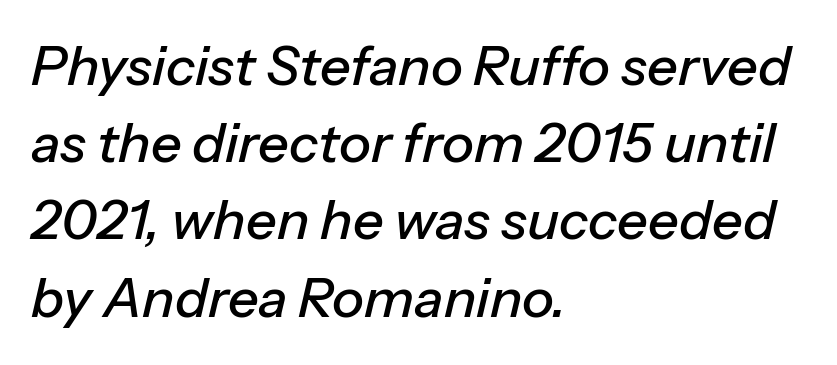
The image shows 54 px text type, italic (leaning right); set left-aligned, normal line spacing (1.43x), normal letter spacing, not underlined; low stroke contrast and a medium x-height.
